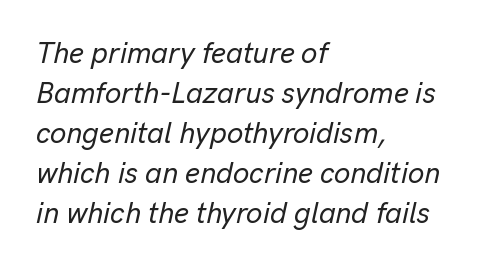
{"italic": "yes", "lean": "right", "slant_degrees": 13, "width": "normal", "stroke_contrast": "low", "x_height": "medium", "monospaced": "no", "underline": "no", "align": "left", "line_spacing": "normal", "line_spacing_ratio": 1.38, "letter_spacing": "normal", "letter_spacing_em": 0.0, "glyph_px": 29}
